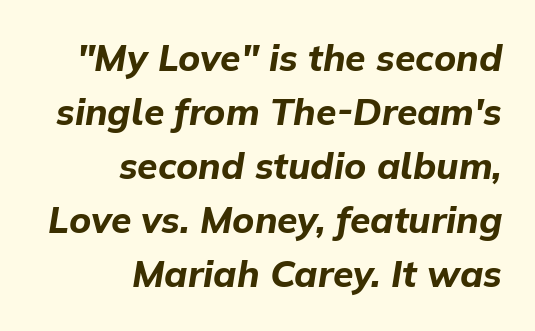
Q: Is the text bold? A: Yes.
Q: Is the text italic (slanted)? A: Yes, it leans right by about 9 degrees.
Q: Is the text underlined? A: No.
Q: How is the paragraph aligned? A: Right-aligned.
Q: Is the spacing between letters normal or unusually wide? A: Normal.
Q: Is the spacing between lines tight, normal or loose? A: Normal.
Q: Width (condensed, normal, or wide)? A: Normal.
Q: Stroke contrast? A: Low.
Q: x-height? A: Medium.
Q: Monospaced? A: No.
